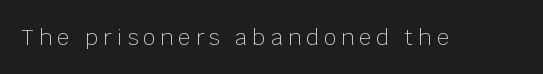
Q: Is the text bold? A: No.
Q: Is the text italic (slanted)? A: No, it is upright.
Q: Is the text underlined? A: No.
Q: Is the spacing between letters normal or unusually wide? A: Unusually wide.
